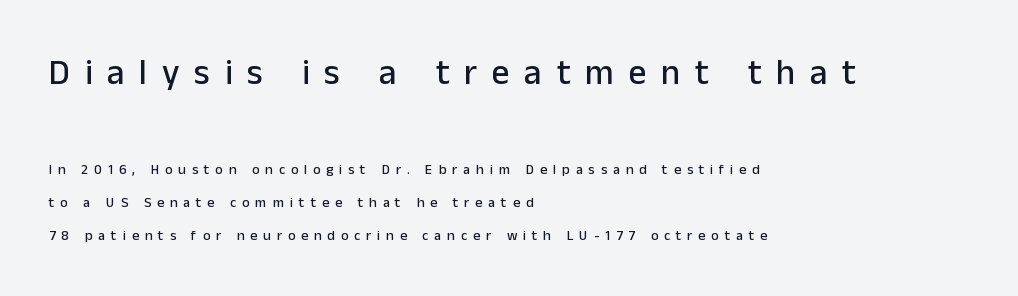
{"serif": "no", "italic": "no", "width": "normal", "stroke_contrast": "low", "x_height": "medium", "monospaced": "no", "underline": "no", "align": "left", "line_spacing": "loose", "line_spacing_ratio": 2.37, "letter_spacing": "wide", "letter_spacing_em": 0.42, "larger_block": "first", "size_ratio": 2.5, "glyph_px": 35}
